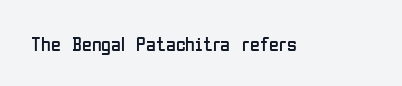
Q: Is the text bold? A: No.
Q: Is the text italic (slanted)? A: No, it is upright.
Q: Is the text underlined? A: No.
Q: Is the spacing between letters normal or unusually wide? A: Normal.
